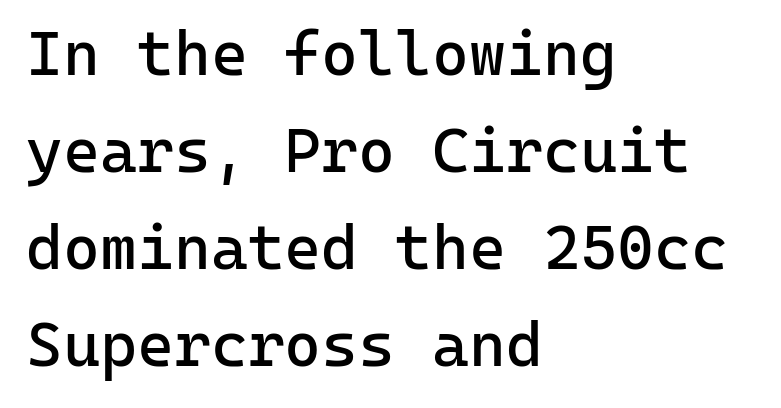
Between one letter and the next there's only the usual sliver of space. Nope, no serifs anywhere on these letters. The strokes carry an ordinary text weight at most. Plain, unruled lines of type. Successive baselines arrive at the customary interval.
